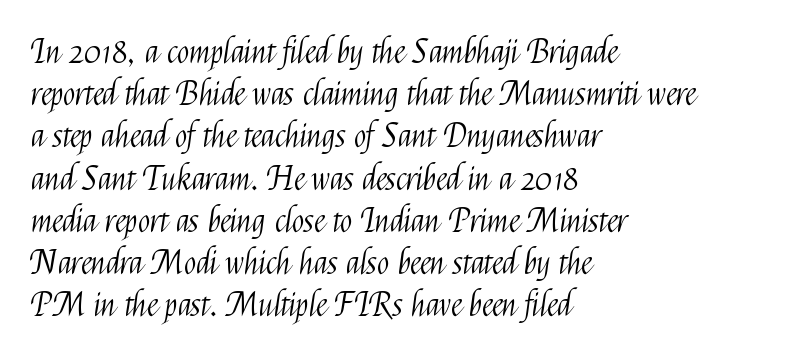
The image shows 33 px light, condensed sans-serif type; set left-aligned, normal line spacing (1.28x), normal letter spacing, not underlined; medium stroke contrast and a medium x-height.
